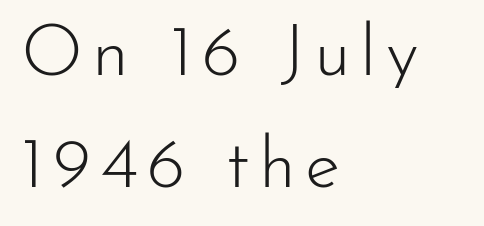
Q: Is the text bold? A: No.
Q: Is the text italic (slanted)? A: No, it is upright.
Q: Is the typeface a serif or a sans-serif typeface? A: Sans-serif.
Q: Is the text underlined? A: No.
Q: How is the paragraph aligned? A: Left-aligned.
Q: Is the spacing between lines tight, normal or loose? A: Normal.
Q: Width (condensed, normal, or wide)? A: Normal.
Q: Stroke contrast? A: Low.
Q: x-height? A: Small.
Q: Monospaced? A: No.
